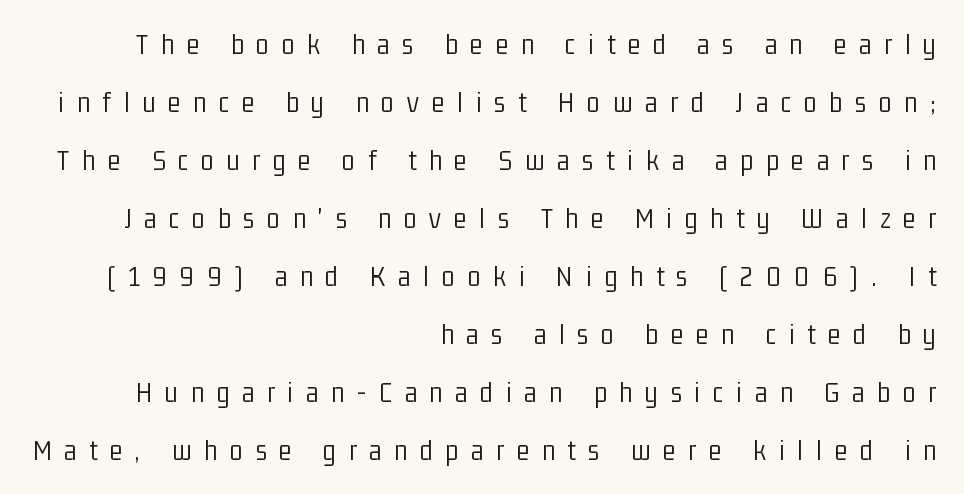
Q: Is the text bold? A: No.
Q: Is the text italic (slanted)? A: No, it is upright.
Q: Is the typeface a serif or a sans-serif typeface? A: Sans-serif.
Q: Is the text underlined? A: No.
Q: How is the paragraph aligned? A: Right-aligned.
Q: Is the spacing between letters normal or unusually wide? A: Unusually wide.
Q: Is the spacing between lines tight, normal or loose? A: Loose.
Q: Width (condensed, normal, or wide)? A: Condensed.
Q: Stroke contrast? A: Low.
Q: x-height? A: Medium.
Q: Monospaced? A: No.
